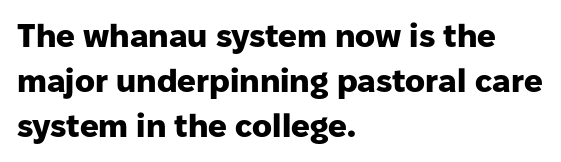
Q: Is the text bold? A: Yes.
Q: Is the text italic (slanted)? A: No, it is upright.
Q: Is the typeface a serif or a sans-serif typeface? A: Sans-serif.
Q: Is the text underlined? A: No.
Q: How is the paragraph aligned? A: Left-aligned.
Q: Is the spacing between letters normal or unusually wide? A: Normal.
Q: Is the spacing between lines tight, normal or loose? A: Normal.
Q: Width (condensed, normal, or wide)? A: Normal.
Q: Stroke contrast? A: Low.
Q: x-height? A: Medium.
Q: Monospaced? A: No.
